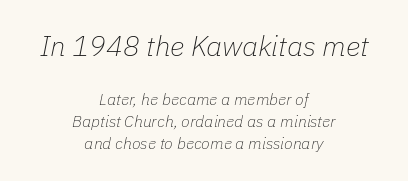
Whoever set this made the first block the dominant, larger element. The strip under each line holds only bare page. Characters follow at the spacing the type designer built in. Does the lettering tilt? It does — this is italic.
